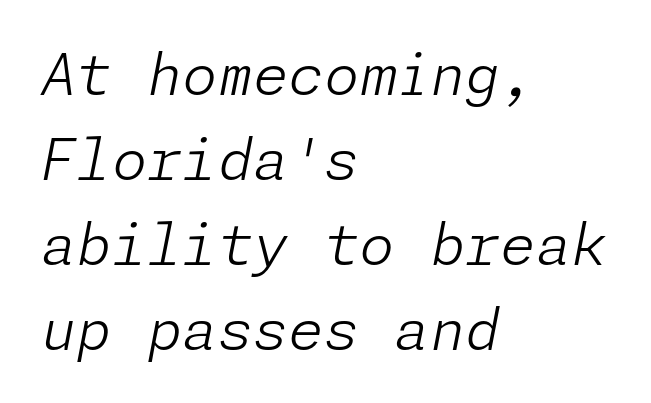
The image shows 57 px light type, italic (leaning right); set left-aligned, normal line spacing (1.49x), normal letter spacing, not underlined; low stroke contrast and a medium x-height.
